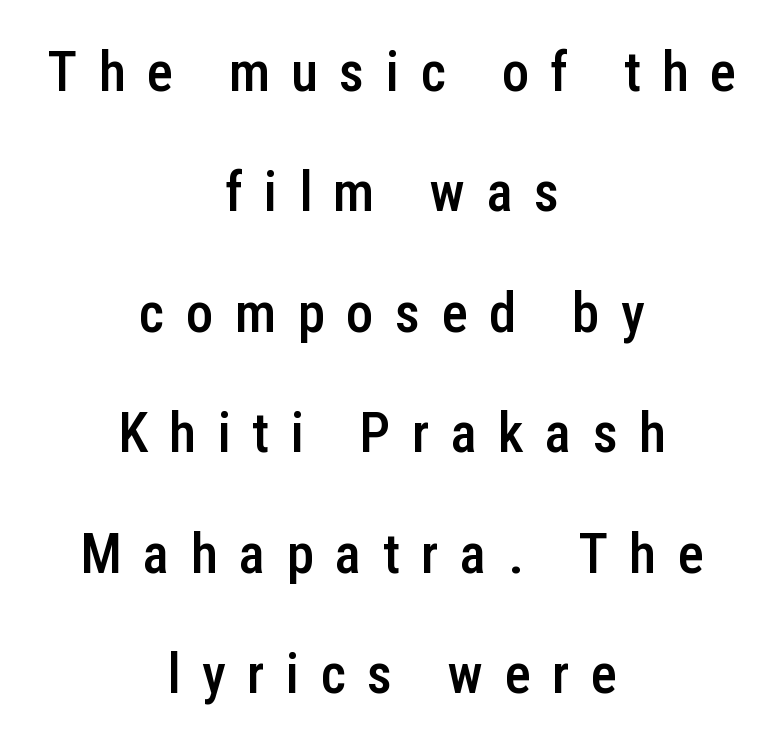
{"serif": "no", "italic": "no", "bold": "semi", "weight": "semibold", "width": "condensed", "stroke_contrast": "low", "x_height": "medium", "monospaced": "no", "underline": "no", "align": "center", "line_spacing": "loose", "line_spacing_ratio": 2.19, "letter_spacing": "wide", "letter_spacing_em": 0.39, "glyph_px": 55}
